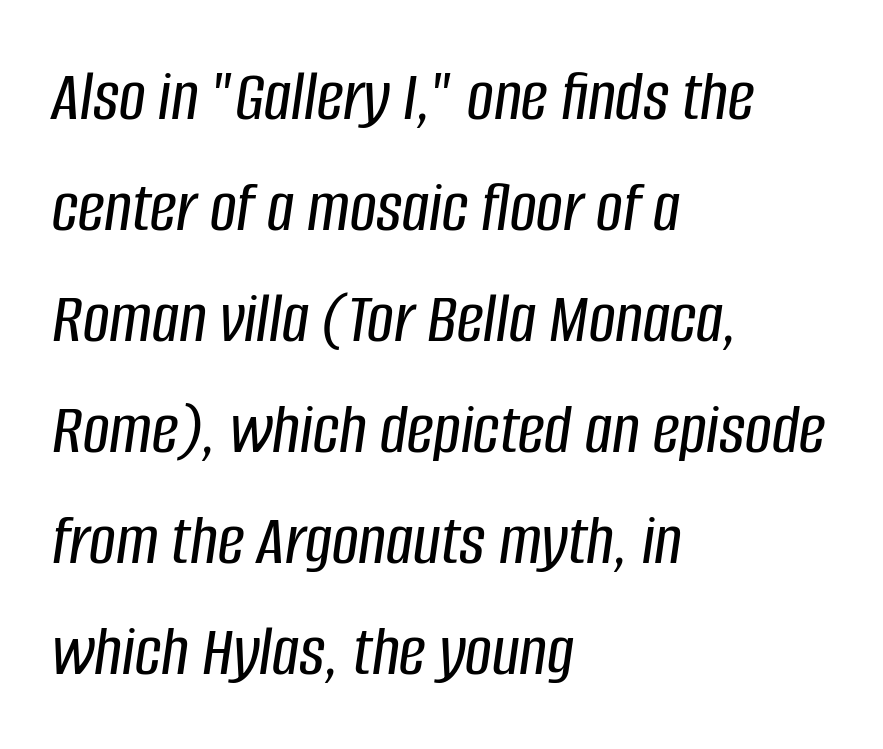
Q: Is the text italic (slanted)? A: Yes, it leans right by about 8 degrees.
Q: Is the text underlined? A: No.
Q: How is the paragraph aligned? A: Left-aligned.
Q: Is the spacing between letters normal or unusually wide? A: Normal.
Q: Is the spacing between lines tight, normal or loose? A: Normal.
Q: Width (condensed, normal, or wide)? A: Condensed.
Q: Stroke contrast? A: Low.
Q: x-height? A: Large.
Q: Monospaced? A: No.
